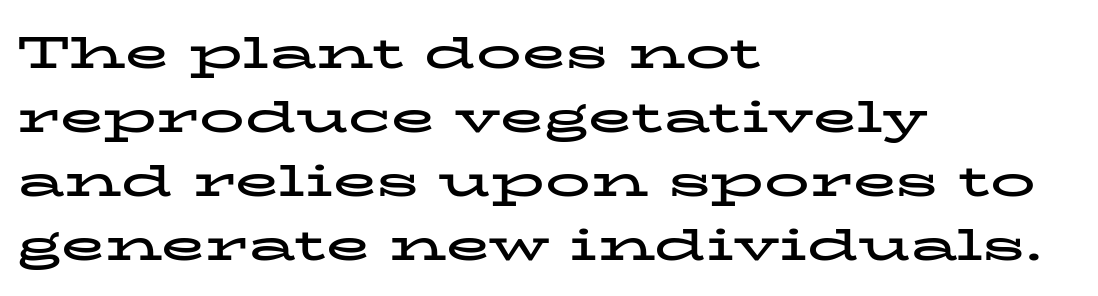
The image shows 45 px bold, wide serif type, upright; set left-aligned, normal line spacing (1.42x), normal letter spacing, not underlined; low stroke contrast and a medium x-height.
